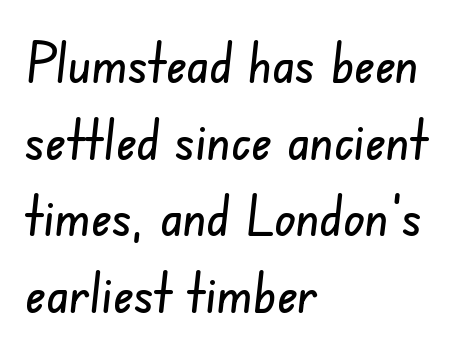
Q: Is the typeface a serif or a sans-serif typeface? A: Sans-serif.
Q: Is the text underlined? A: No.
Q: How is the paragraph aligned? A: Left-aligned.
Q: Is the spacing between letters normal or unusually wide? A: Normal.
Q: Is the spacing between lines tight, normal or loose? A: Normal.
Q: Width (condensed, normal, or wide)? A: Condensed.
Q: Stroke contrast? A: Low.
Q: x-height? A: Small.
Q: Monospaced? A: No.
